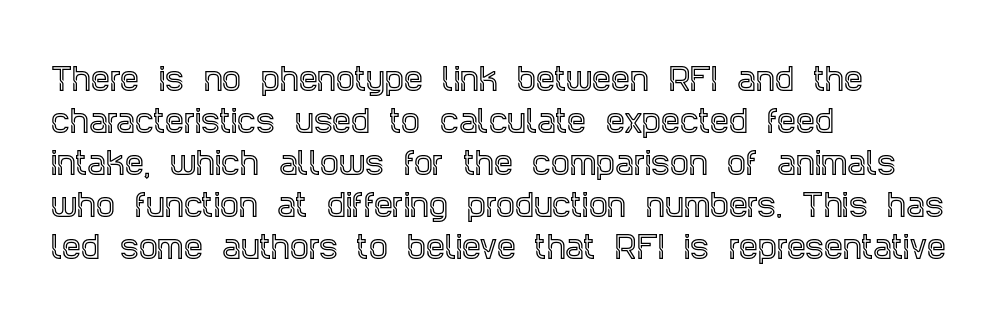
The image shows 30 px condensed serif type, upright; set left-aligned, normal line spacing (1.4x), normal letter spacing, not underlined; a large x-height.
